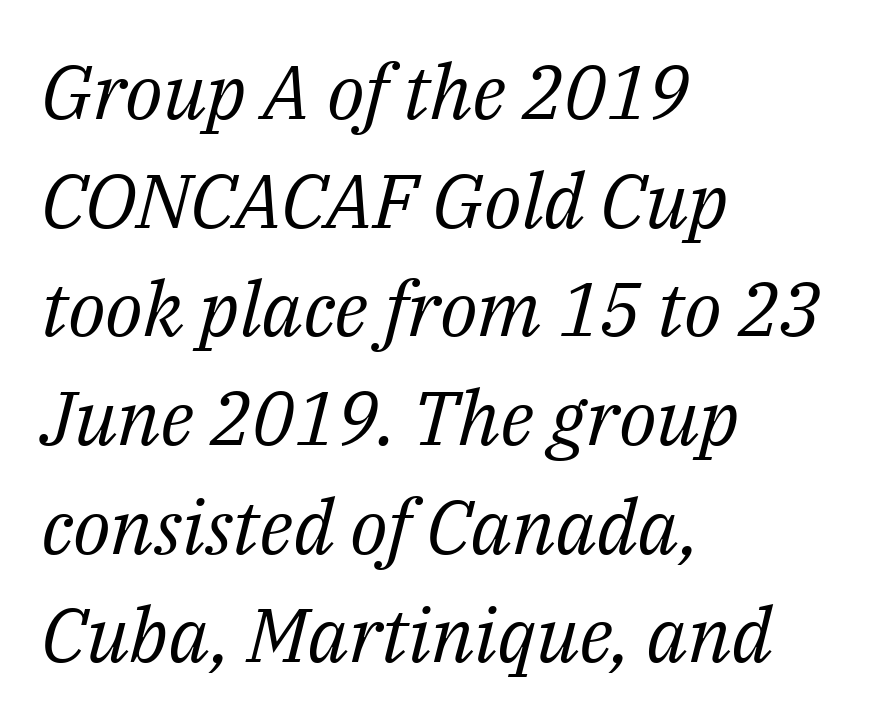
{"serif": "yes", "italic": "yes", "lean": "right", "slant_degrees": 14, "bold": "no", "weight": "regular", "width": "normal", "stroke_contrast": "medium", "x_height": "medium", "monospaced": "no", "underline": "no", "align": "left", "line_spacing": "normal", "line_spacing_ratio": 1.43, "letter_spacing": "normal", "letter_spacing_em": 0.0, "glyph_px": 76}
